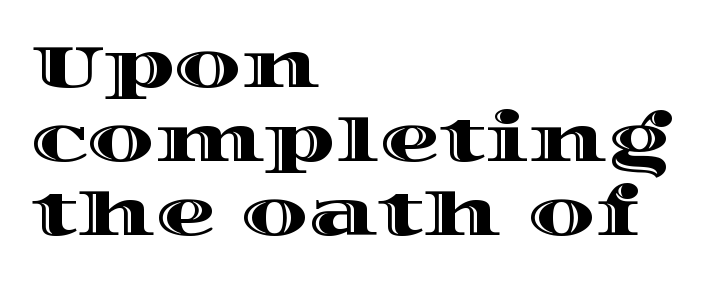
Q: Is the text italic (slanted)? A: No, it is upright.
Q: Is the text underlined? A: No.
Q: How is the paragraph aligned? A: Left-aligned.
Q: Is the spacing between letters normal or unusually wide? A: Normal.
Q: Width (condensed, normal, or wide)? A: Wide.
Q: x-height? A: Large.
Q: Monospaced? A: No.
